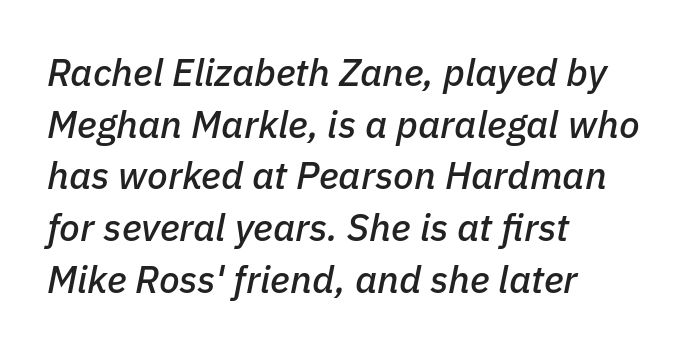
Regarding leading, the lines here are spaced in the standard way. Underline: absent. The passage is arranged the way most books set body copy — flush left. Notice how the stems are inclined rather than vertical — that's the hallmark of italics. The passage shown has conventional tracking throughout. This sample has the flowing, uneven cadence of proportional lettering.
